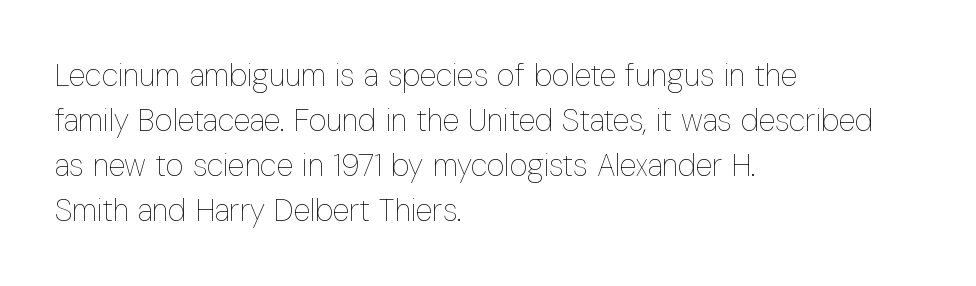
The image shows 31 px thin, condensed type, upright; set left-aligned, normal line spacing (1.45x), normal letter spacing, not underlined; low stroke contrast and a medium x-height.
